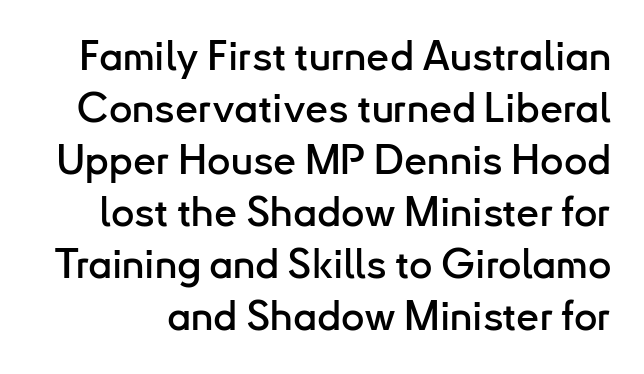
You could not count columns in this text — the font is proportionally spaced. Designer's note — italics off, roman on. The designer went with a sans here, leaving each stem footless. Baseline-to-baseline distance is the conventional proportion of letter height. A typesetter would call this zero additional tracking.
